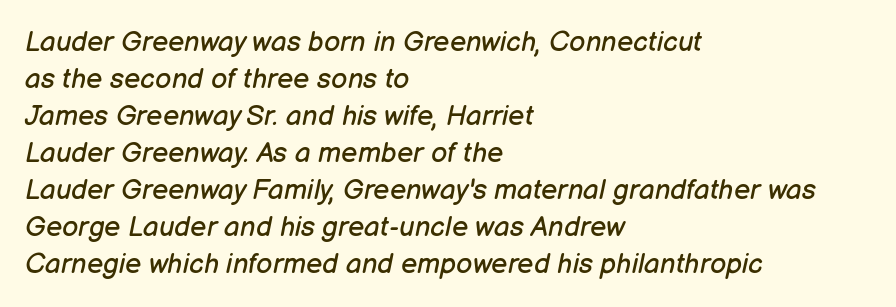
The image shows 28 px regular-weight type, italic (leaning right); set left-aligned, normal line spacing (1.32x), normal letter spacing, not underlined; low stroke contrast and a medium x-height.
